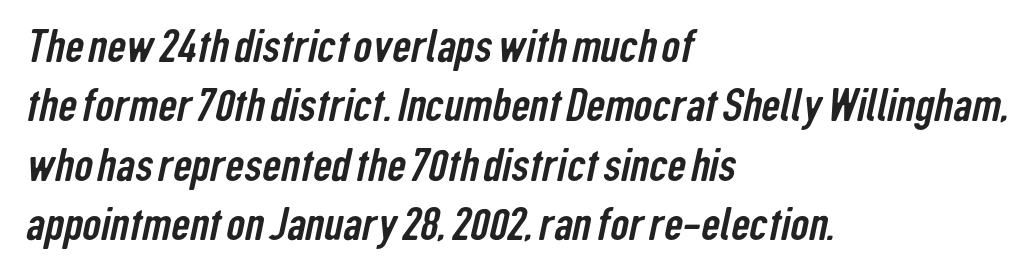
This rendering leaves character spacing at its baseline value. Spacing verdict: proportional, widths tailored to each character. Horizontal alignment here is leftward, the default for most running prose. Whoever set this chose a conventional vertical rhythm. Look at the bottom of the vertical strokes: they stop flat, with no serifs.
